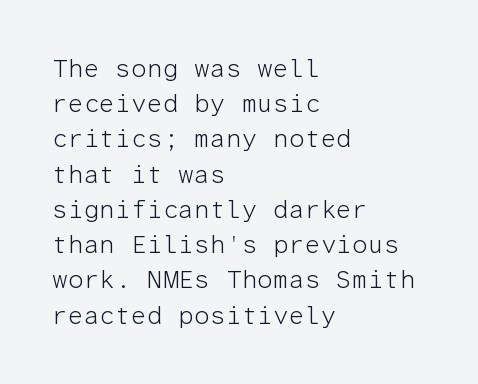
Q: Is the text bold? A: No.
Q: Is the text italic (slanted)? A: No, it is upright.
Q: Is the text underlined? A: No.
Q: How is the paragraph aligned? A: Left-aligned.
Q: Is the spacing between letters normal or unusually wide? A: Normal.
Q: Is the spacing between lines tight, normal or loose? A: Normal.
